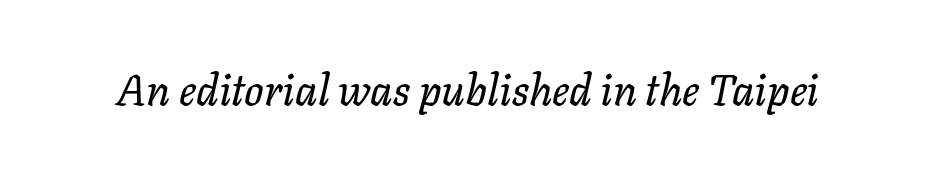
The image shows 43 px text type, italic (leaning right); set normal letter spacing, not underlined; low stroke contrast and a medium x-height.
